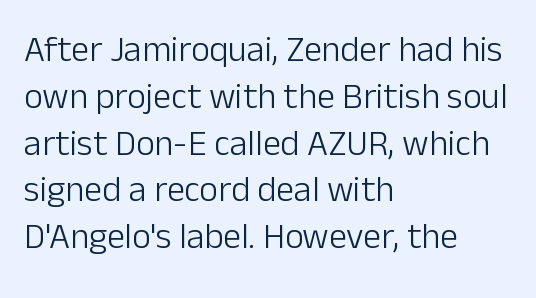
{"serif": "no", "italic": "no", "bold": "no", "weight": "light", "width": "normal", "stroke_contrast": "low", "x_height": "medium", "monospaced": "no", "underline": "no", "align": "left", "line_spacing": "normal", "line_spacing_ratio": 1.3, "letter_spacing": "normal", "letter_spacing_em": 0.0, "glyph_px": 36}
